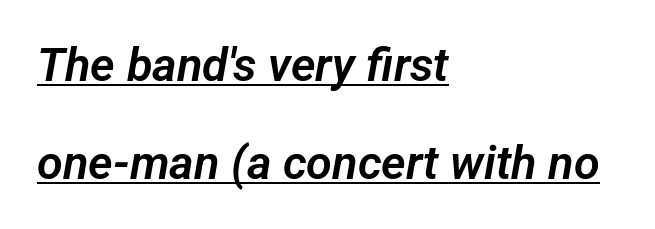
Q: Is the typeface a serif or a sans-serif typeface? A: Sans-serif.
Q: Is the text underlined? A: Yes.
Q: How is the paragraph aligned? A: Left-aligned.
Q: Is the spacing between letters normal or unusually wide? A: Normal.
Q: Is the spacing between lines tight, normal or loose? A: Loose.
Q: Width (condensed, normal, or wide)? A: Normal.
Q: Stroke contrast? A: Low.
Q: x-height? A: Medium.
Q: Monospaced? A: No.
